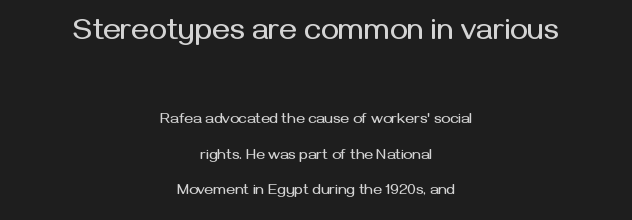
The image shows 30 px sans-serif type, upright; set centered, loose line spacing (2.37x), normal letter spacing, not underlined; the first (top) block is 2.0x larger; medium stroke contrast and a medium x-height.
